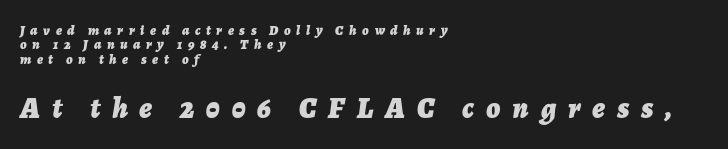
The image shows 30 px bold type, italic (leaning right); set left-aligned, tight line spacing (1.02x), unusually wide letter spacing (+0.4 em), not underlined; the second (bottom) block is 2.14x larger; low stroke contrast and a medium x-height.
